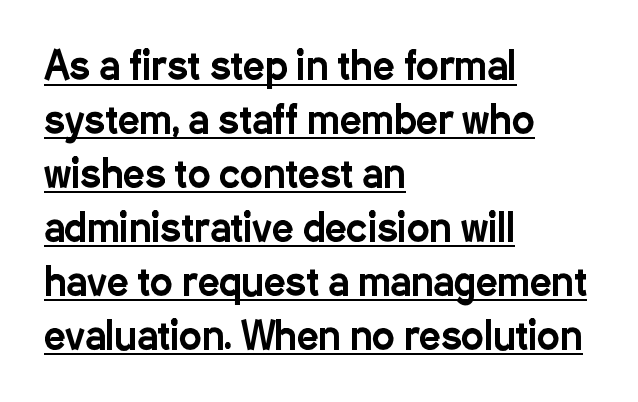
The image shows 38 px condensed sans-serif type, upright; set left-aligned, normal line spacing (1.42x), normal letter spacing, underlined; low stroke contrast and a medium x-height.
